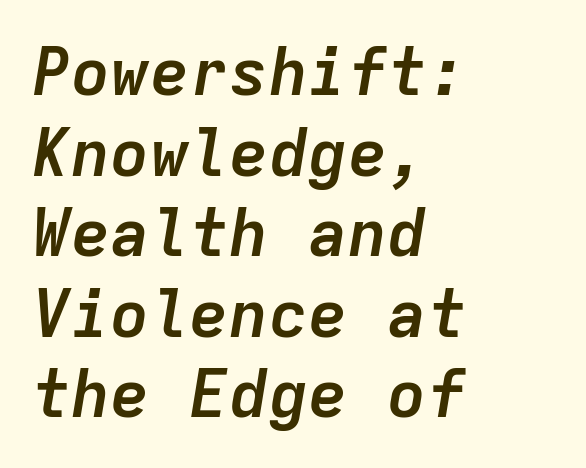
The image shows 66 px semibold type, italic (leaning right), monospaced; set left-aligned, line spacing 1.22x, normal letter spacing, not underlined; low stroke contrast and a medium x-height.
